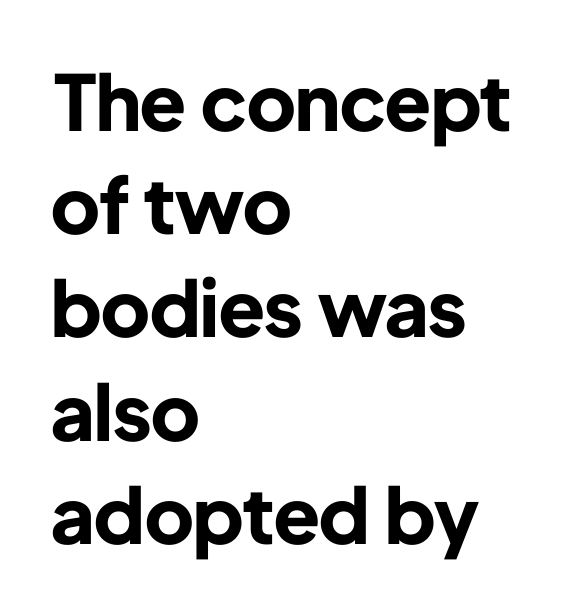
The image shows 77 px bold sans-serif type, upright; set left-aligned, normal line spacing (1.34x), normal letter spacing, not underlined; low stroke contrast and a medium x-height.
